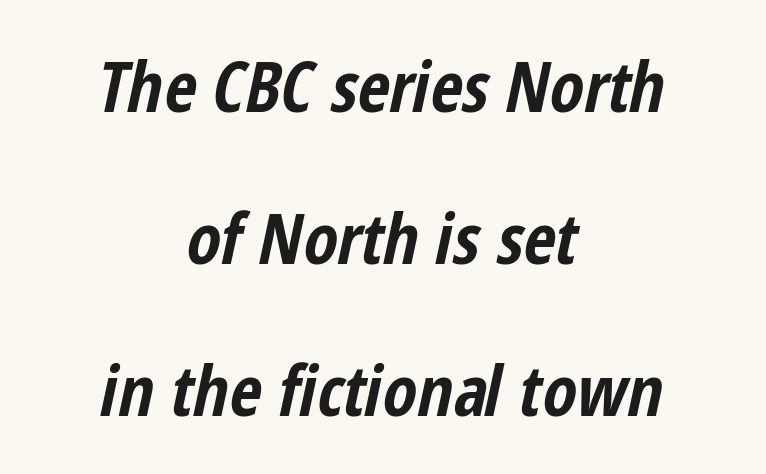
The image shows 70 px bold, condensed type, italic (leaning right); set centered, loose line spacing (2.17x), normal letter spacing, not underlined; low stroke contrast and a medium x-height.
